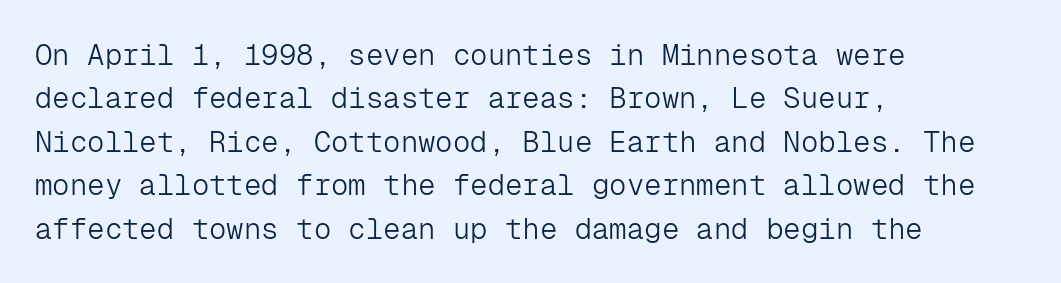
The image shows 29 px light sans-serif type, upright, monospaced; set left-aligned, normal line spacing (1.5x), normal letter spacing, not underlined; low stroke contrast and a medium x-height.
